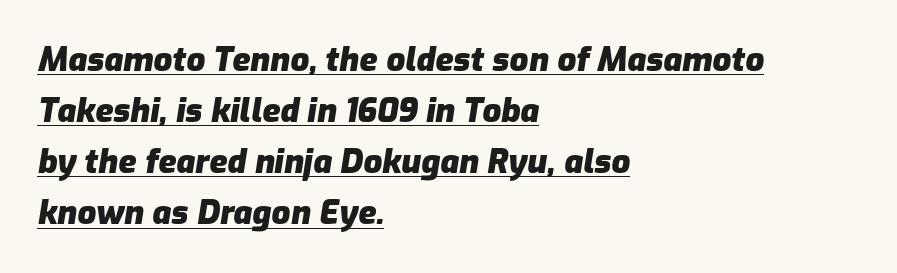
The image shows 33 px heavy type, italic (leaning right); set left-aligned, normal line spacing (1.55x), normal letter spacing, underlined; low stroke contrast and a medium x-height.
